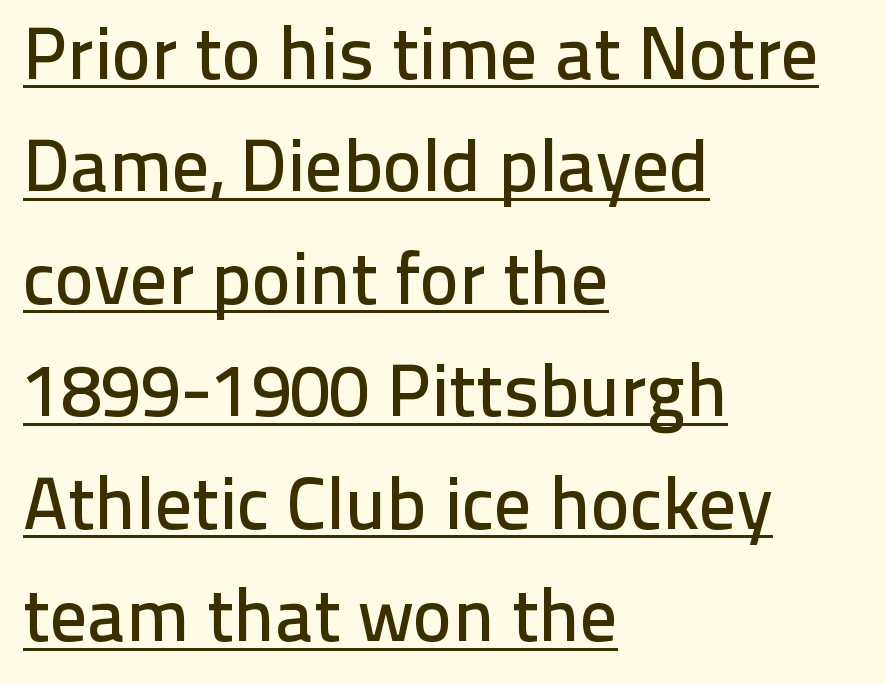
Q: Is the text italic (slanted)? A: No, it is upright.
Q: Is the typeface a serif or a sans-serif typeface? A: Sans-serif.
Q: Is the text underlined? A: Yes.
Q: How is the paragraph aligned? A: Left-aligned.
Q: Is the spacing between letters normal or unusually wide? A: Normal.
Q: Is the spacing between lines tight, normal or loose? A: Normal.
Q: Width (condensed, normal, or wide)? A: Normal.
Q: Stroke contrast? A: Low.
Q: x-height? A: Medium.
Q: Monospaced? A: No.
